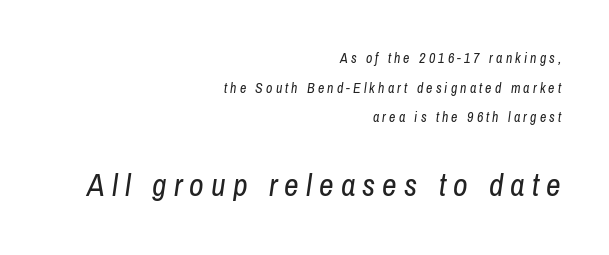
Q: Is the text bold? A: No.
Q: Is the text italic (slanted)? A: Yes, it leans right by about 8 degrees.
Q: Is the text underlined? A: No.
Q: How is the paragraph aligned? A: Right-aligned.
Q: Is the spacing between letters normal or unusually wide? A: Unusually wide.
Q: Is the spacing between lines tight, normal or loose? A: Loose.
Q: Which block of text is set in a larger size, the first (top) or the second (bottom)? A: The second (bottom) one.
Q: Width (condensed, normal, or wide)? A: Condensed.
Q: Stroke contrast? A: Low.
Q: x-height? A: Medium.
Q: Monospaced? A: No.
